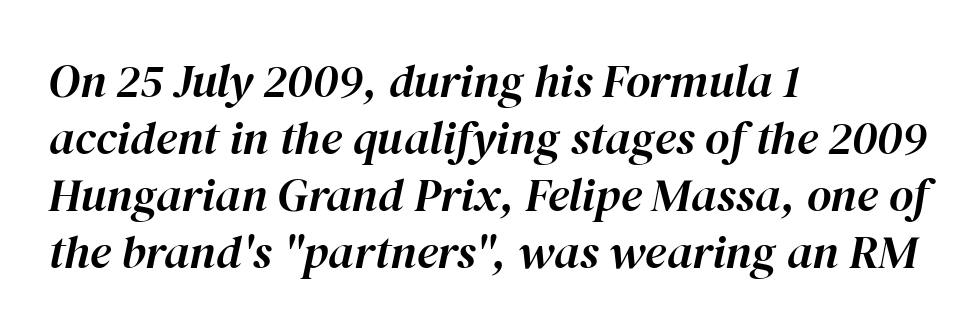
The image shows 47 px text type, italic (leaning right); set left-aligned, line spacing 1.21x, normal letter spacing, not underlined; high stroke contrast and a medium x-height.
